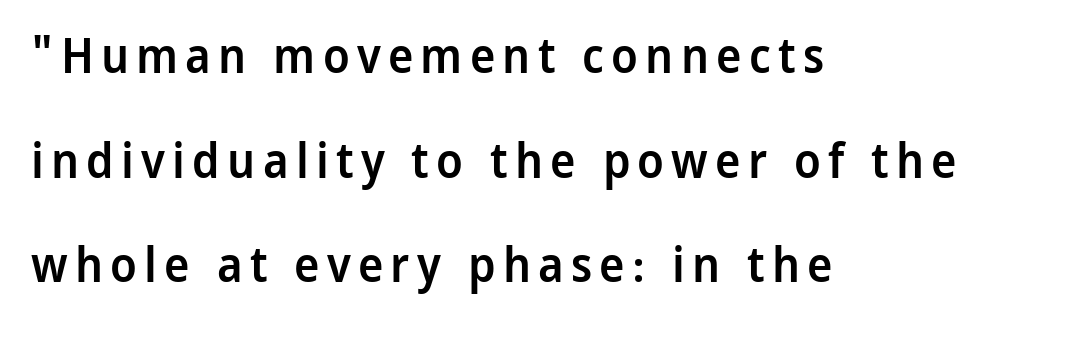
In terms of posture, this sample is upright. The line-height multiplier appears high, well above default. Here the designer chose a conventional face with non-uniform glyph widths. Nobody drew a line under any word here.
